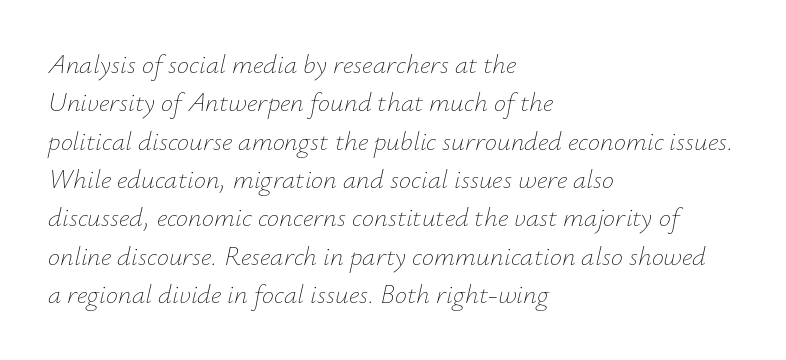
{"italic": "yes", "lean": "right", "slant_degrees": 12, "bold": "no", "underline": "no", "align": "left", "line_spacing": "normal", "line_spacing_ratio": 1.42, "letter_spacing": "normal", "letter_spacing_em": 0.0, "glyph_px": 27}
